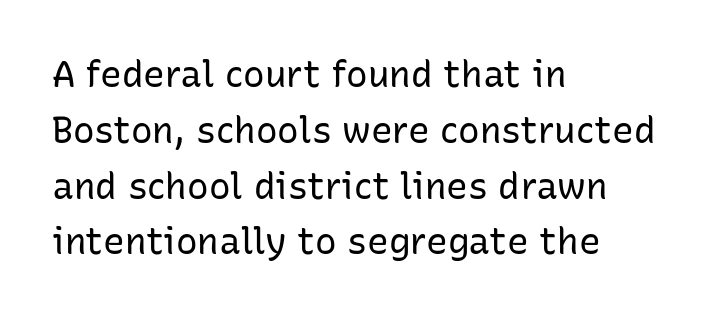
{"serif": "no", "italic": "no", "bold": "no", "weight": "regular", "width": "normal", "stroke_contrast": "low", "x_height": "medium", "monospaced": "no", "underline": "no", "align": "left", "line_spacing": "normal", "line_spacing_ratio": 1.55, "letter_spacing": "normal", "letter_spacing_em": 0.0, "glyph_px": 36}
